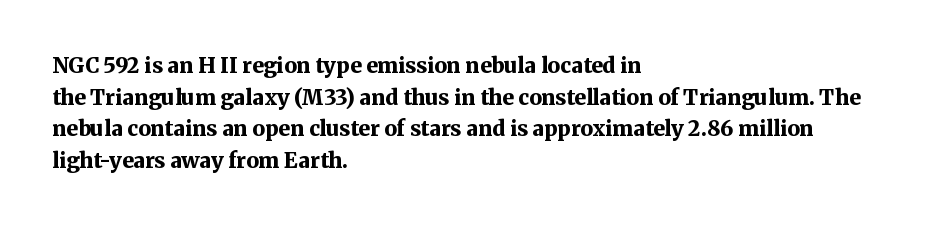
Q: Is the text bold? A: Yes.
Q: Is the text italic (slanted)? A: No, it is upright.
Q: Is the text underlined? A: No.
Q: How is the paragraph aligned? A: Left-aligned.
Q: Is the spacing between letters normal or unusually wide? A: Normal.
Q: Is the spacing between lines tight, normal or loose? A: Normal.
